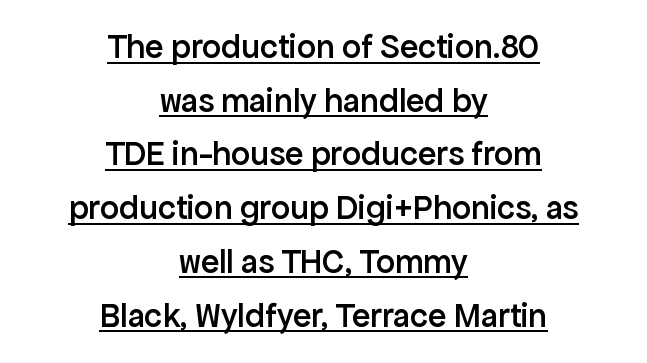
Q: Is the text bold? A: Semi-bold.
Q: Is the text italic (slanted)? A: No, it is upright.
Q: Is the typeface a serif or a sans-serif typeface? A: Sans-serif.
Q: Is the text underlined? A: Yes.
Q: How is the paragraph aligned? A: Centered.
Q: Is the spacing between letters normal or unusually wide? A: Normal.
Q: Is the spacing between lines tight, normal or loose? A: Normal.
Q: Width (condensed, normal, or wide)? A: Normal.
Q: Stroke contrast? A: Low.
Q: x-height? A: Medium.
Q: Monospaced? A: No.
